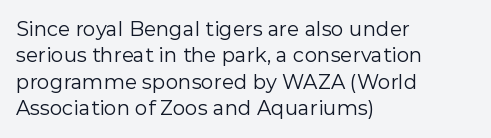
The image shows 20 px text type, upright; set left-aligned, normal line spacing (1.32x), normal letter spacing, not underlined.
